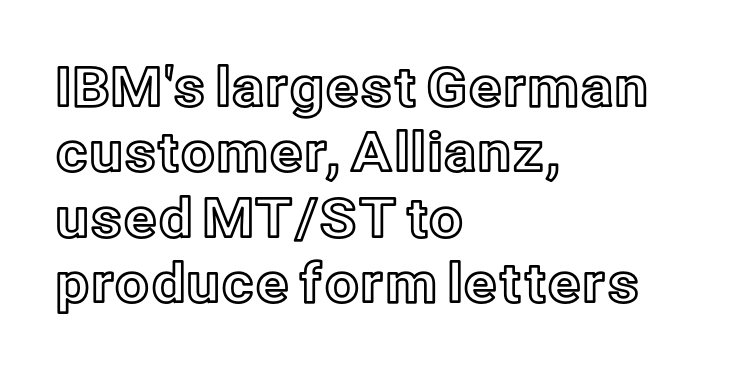
Character widths vary here, with narrow letters taking less room than wide ones. Letters rest on an invisible, unmarked baseline. The letters stand upright; this is a roman face. A classic flush-left, rag-right setting is used for this passage. Glyph-to-glyph distance matches everyday printed text.
